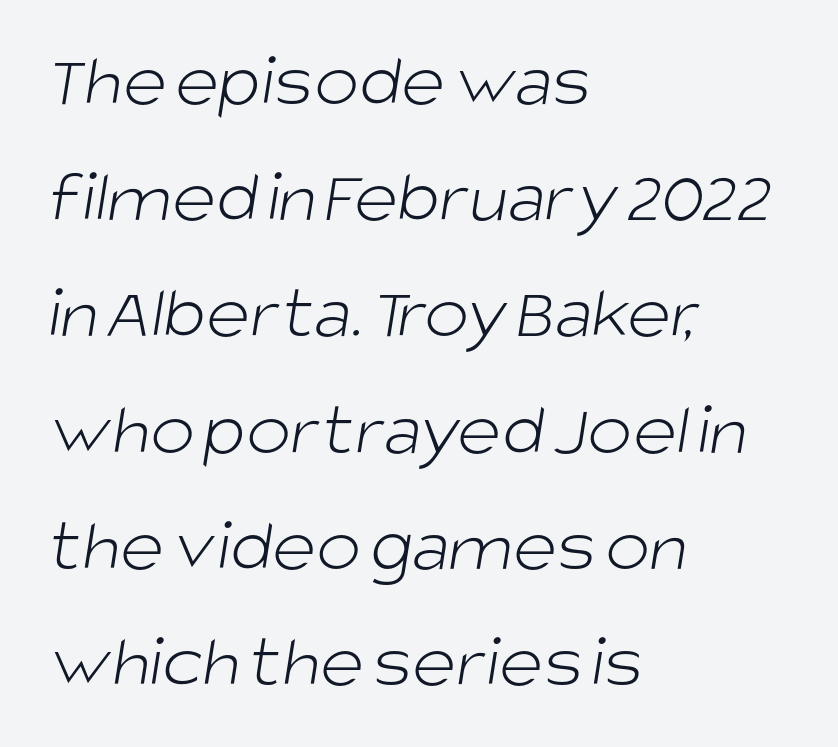
The image shows 75 px light sans-serif type; set left-aligned, normal line spacing (1.55x), normal letter spacing, not underlined; low stroke contrast and a large x-height.
